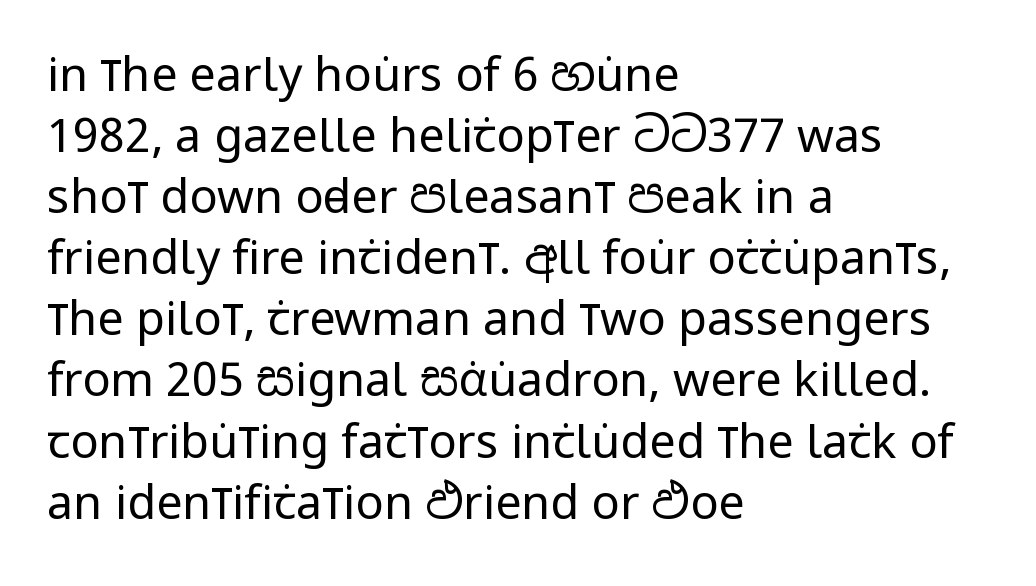
The image shows 47 px regular-weight, condensed sans-serif type, upright; set left-aligned, normal line spacing (1.3x), normal letter spacing, not underlined; low stroke contrast and a large x-height.
